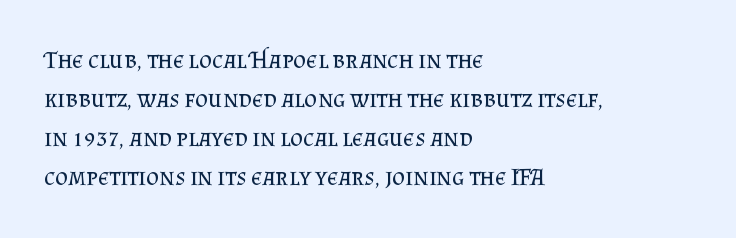
Q: Is the text bold? A: No.
Q: Is the text italic (slanted)? A: No, it is upright.
Q: Is the text underlined? A: No.
Q: How is the paragraph aligned? A: Left-aligned.
Q: Is the spacing between letters normal or unusually wide? A: Normal.
Q: Is the spacing between lines tight, normal or loose? A: Normal.
